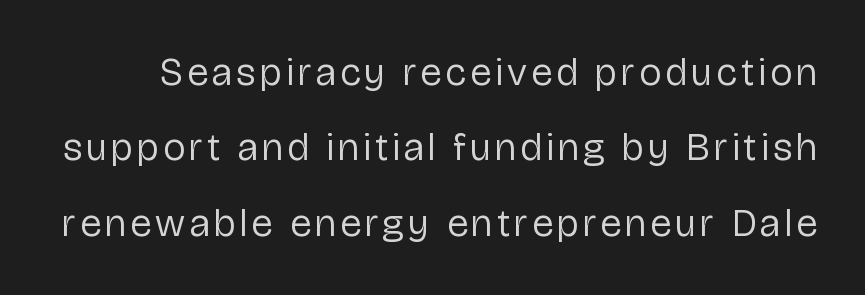
Q: Is the text bold? A: No.
Q: Is the text italic (slanted)? A: No, it is upright.
Q: Is the typeface a serif or a sans-serif typeface? A: Sans-serif.
Q: Is the text underlined? A: No.
Q: Is the spacing between lines tight, normal or loose? A: Loose.
Q: Width (condensed, normal, or wide)? A: Normal.
Q: Stroke contrast? A: Low.
Q: x-height? A: Medium.
Q: Monospaced? A: No.
